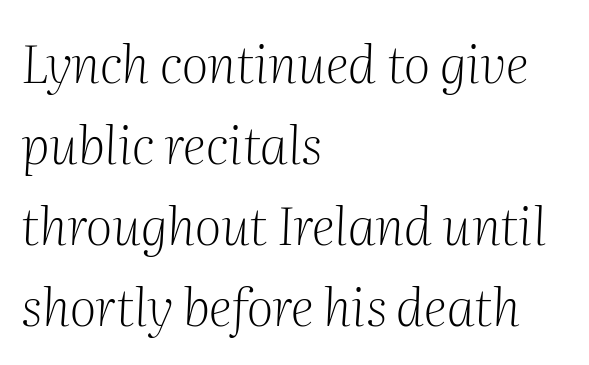
{"serif": "yes", "italic": "yes", "lean": "right", "slant_degrees": 2, "bold": "no", "weight": "light", "width": "normal", "stroke_contrast": "medium", "x_height": "medium", "monospaced": "no", "underline": "no", "align": "left", "line_spacing": "normal", "line_spacing_ratio": 1.56, "letter_spacing": "normal", "letter_spacing_em": 0.0, "glyph_px": 52}
